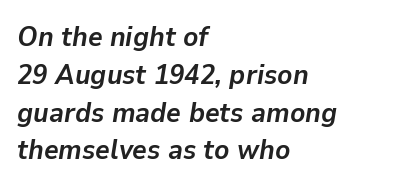
Every character sits at an angle, as italics do. The letters advance in unequal steps, a hallmark of proportional type. You could call the tracking neutral — neither tight nor loose. The passage shown stacks its lines at a standard gap.
